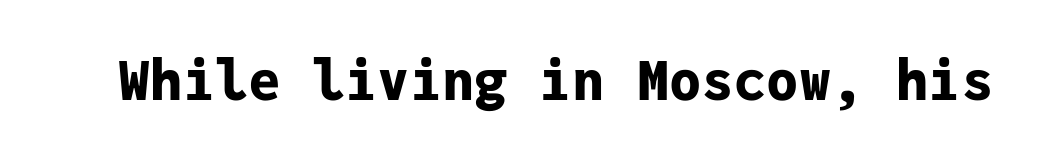
The face used here is monospaced, like something from a code editor. Is there any slant? The stems are plumb. The baseline area is clear. Chunky letters — that's bold for sure. In terms of letterspacing, this is plain default setting.
